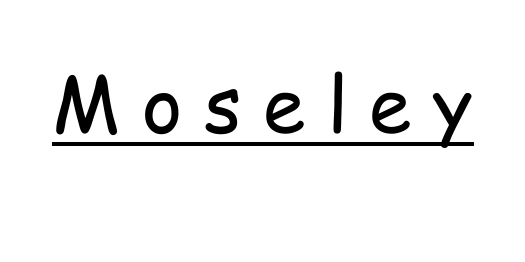
{"serif": "no", "italic": "no", "bold": "no", "weight": "regular", "width": "condensed", "stroke_contrast": "low", "x_height": "medium", "monospaced": "no", "underline": "yes", "letter_spacing": "wide", "letter_spacing_em": 0.28, "glyph_px": 77}
